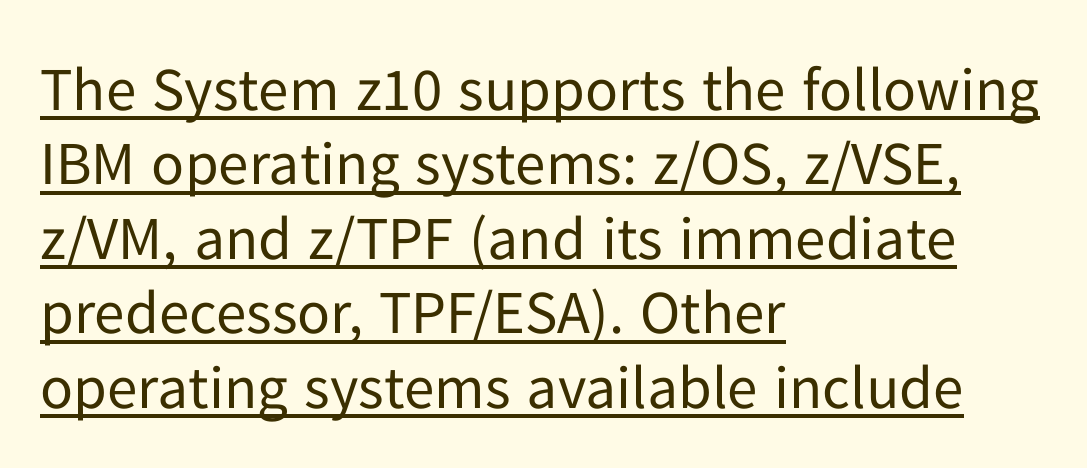
{"serif": "no", "italic": "no", "bold": "no", "weight": "regular", "width": "normal", "stroke_contrast": "low", "x_height": "medium", "monospaced": "no", "underline": "yes", "align": "left", "line_spacing_ratio": 1.22, "letter_spacing": "normal", "letter_spacing_em": 0.0, "glyph_px": 61}
